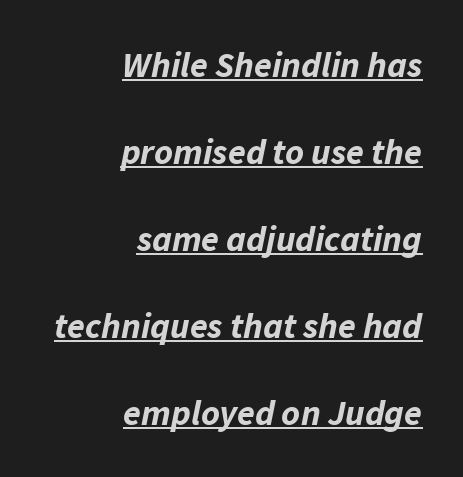
Notice how a bar underscores the lettering throughout. Proportional: the letters do not fall into vertical columns. On the weight axis this lands at bold, roughly 700. Words appear dense and cohesive because spacing is normal. Leading: increased.
